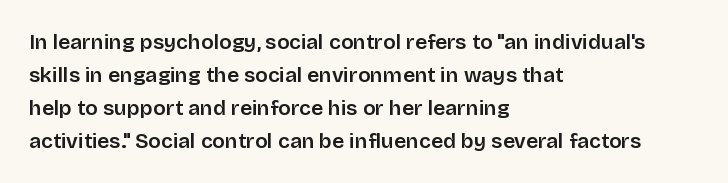
{"italic": "no", "underline": "no", "align": "left", "line_spacing": "normal", "line_spacing_ratio": 1.57, "letter_spacing": "normal", "letter_spacing_em": 0.0, "glyph_px": 21}
